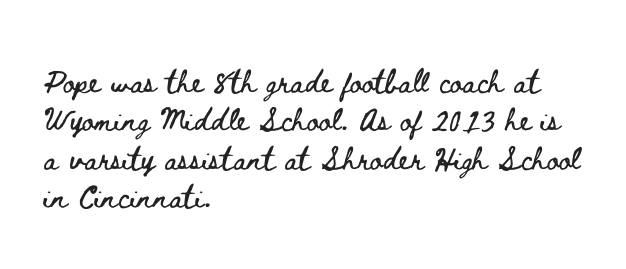
The image shows 29 px wide type; set left-aligned, normal line spacing (1.32x), normal letter spacing, not underlined; low stroke contrast and a small x-height.
